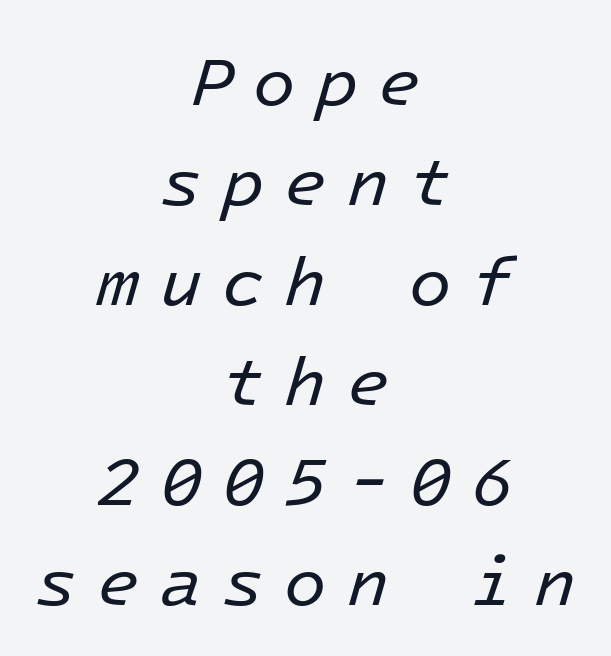
The vertical gap from one line to the next is medium. Horizontal alignment here is central, giving a formal, balanced look. The text carries the slant typical of an italic or oblique font. Nobody drew a line under any word here. These lines have a slow, spaced-out rhythm from letter to letter.
